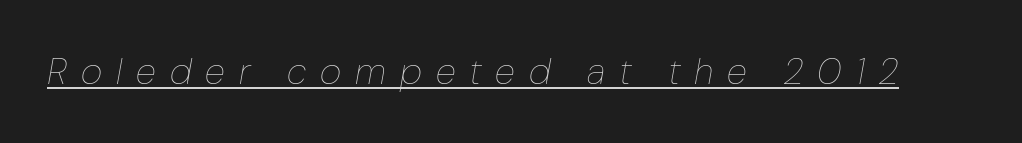
Q: Is the text bold? A: No.
Q: Is the text italic (slanted)? A: Yes, it leans right by about 10 degrees.
Q: Is the text underlined? A: Yes.
Q: Is the spacing between letters normal or unusually wide? A: Unusually wide.
Q: Width (condensed, normal, or wide)? A: Normal.
Q: Stroke contrast? A: Low.
Q: x-height? A: Medium.
Q: Monospaced? A: No.
